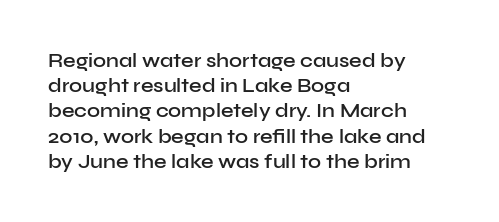
Q: Is the text bold? A: Semi-bold.
Q: Is the text italic (slanted)? A: No, it is upright.
Q: Is the text underlined? A: No.
Q: How is the paragraph aligned? A: Left-aligned.
Q: Is the spacing between letters normal or unusually wide? A: Normal.
Q: Is the spacing between lines tight, normal or loose? A: Normal.
